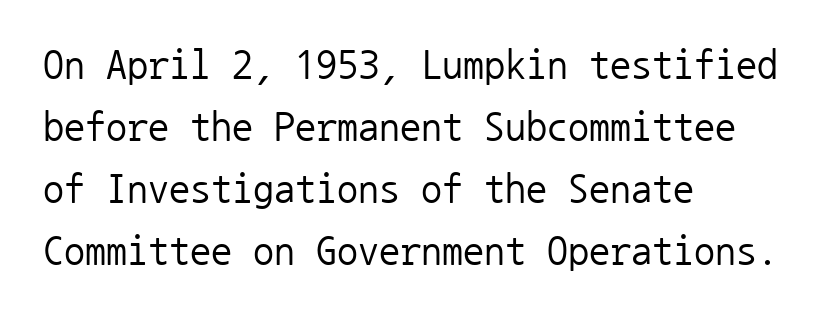
Q: Is the text bold? A: No.
Q: Is the text italic (slanted)? A: No, it is upright.
Q: Is the typeface a serif or a sans-serif typeface? A: Sans-serif.
Q: Is the text underlined? A: No.
Q: How is the paragraph aligned? A: Left-aligned.
Q: Is the spacing between letters normal or unusually wide? A: Normal.
Q: Is the spacing between lines tight, normal or loose? A: Normal.
Q: Width (condensed, normal, or wide)? A: Normal.
Q: Stroke contrast? A: Low.
Q: x-height? A: Medium.
Q: Monospaced? A: Yes.
